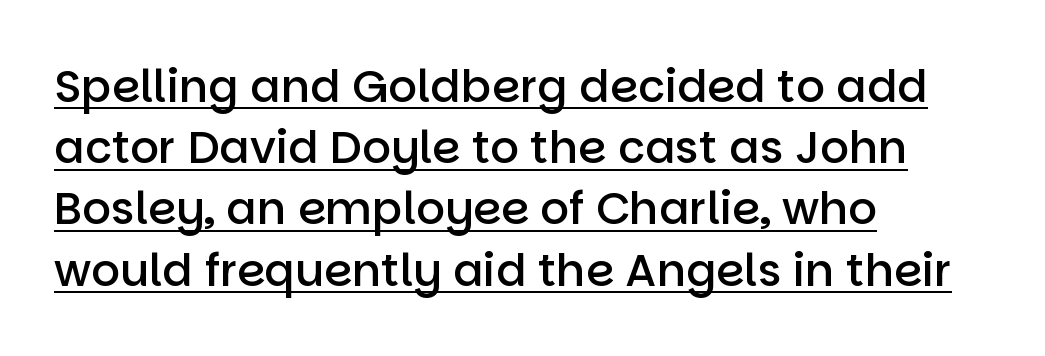
The image shows 45 px semibold sans-serif type, upright; set left-aligned, normal line spacing (1.36x), normal letter spacing, underlined; low stroke contrast and a large x-height.
